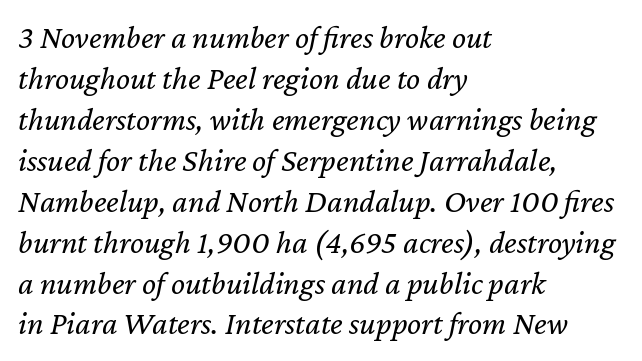
{"italic": "yes", "lean": "right", "slant_degrees": 12, "bold": "no", "weight": "regular", "width": "normal", "stroke_contrast": "low", "x_height": "medium", "monospaced": "no", "underline": "no", "align": "left", "line_spacing_ratio": 1.24, "letter_spacing": "normal", "letter_spacing_em": 0.0, "glyph_px": 33}
